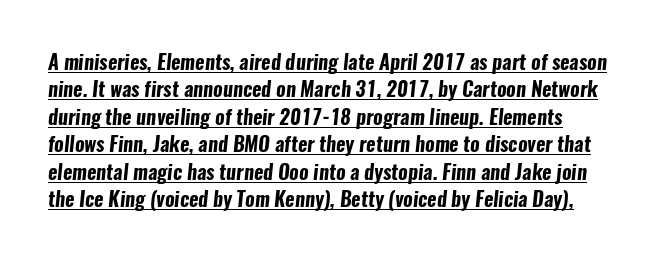
{"bold": "yes", "underline": "yes", "line_spacing": "normal", "line_spacing_ratio": 1.37, "letter_spacing": "normal", "letter_spacing_em": 0.0, "glyph_px": 20}
